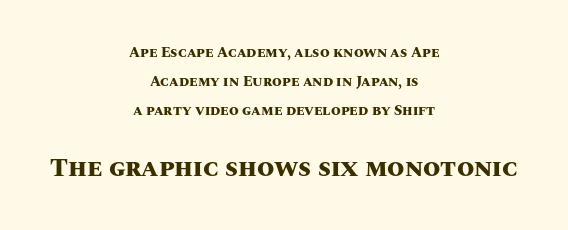
Q: Is the text bold? A: Yes.
Q: Is the text italic (slanted)? A: No, it is upright.
Q: Is the text underlined? A: No.
Q: How is the paragraph aligned? A: Centered.
Q: Is the spacing between letters normal or unusually wide? A: Normal.
Q: Is the spacing between lines tight, normal or loose? A: Loose.
Q: Which block of text is set in a larger size, the first (top) or the second (bottom)? A: The second (bottom) one.
